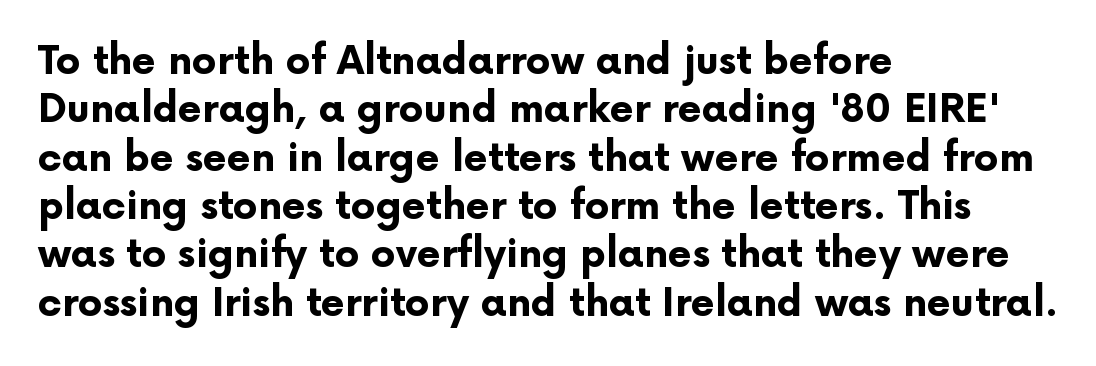
{"serif": "no", "italic": "no", "bold": "yes", "weight": "bold", "width": "normal", "stroke_contrast": "low", "x_height": "medium", "monospaced": "no", "underline": "no", "align": "left", "line_spacing_ratio": 1.24, "letter_spacing": "normal", "letter_spacing_em": 0.0, "glyph_px": 39}
